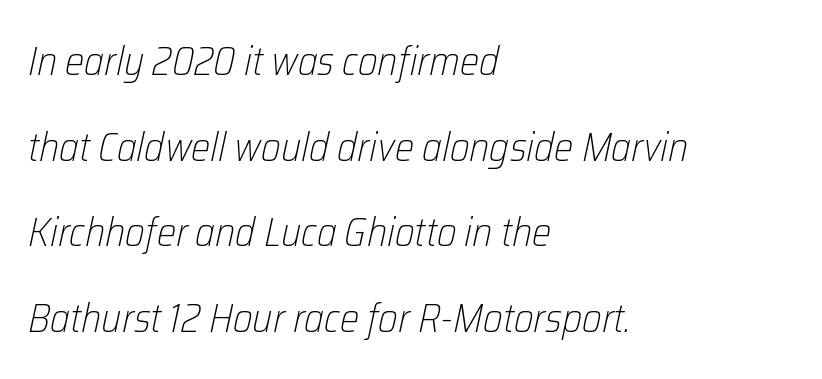
The horizontal fit of the characters is conventional and even. Every character sits at an angle, as italics do. Horizontal alignment here is leftward, the default for most running prose. Quick note: underline off.
